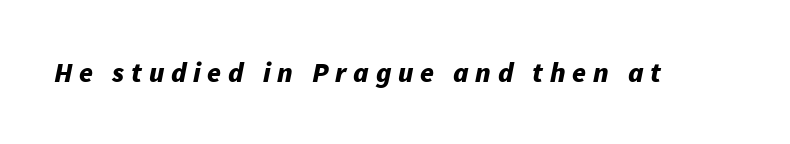
An italicized treatment has been applied to the whole sample. This rendering widens character spacing well past its baseline value. This is heavy type, rendered in bold. Proportional: the letters do not fall into vertical columns. Honestly, there is no underline to notice here at all.
